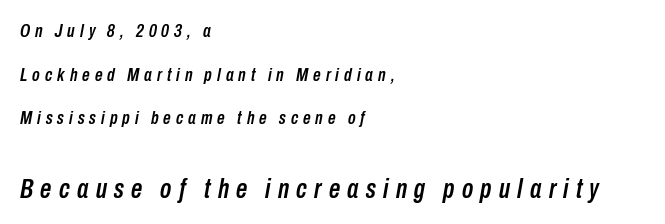
{"italic": "yes", "lean": "right", "slant_degrees": 10, "width": "condensed", "stroke_contrast": "low", "x_height": "medium", "monospaced": "no", "underline": "no", "align": "left", "line_spacing": "loose", "line_spacing_ratio": 2.29, "letter_spacing": "wide", "letter_spacing_em": 0.26, "larger_block": "second", "size_ratio": 1.47, "glyph_px": 28}
